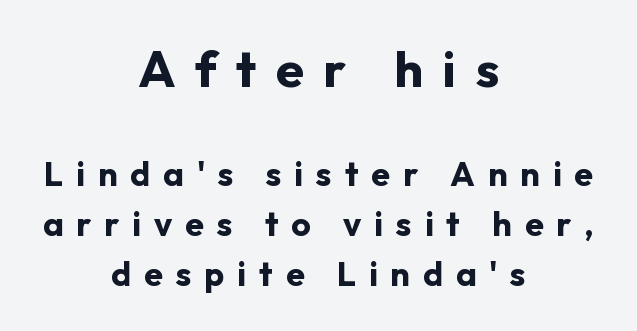
The image shows 51 px bold sans-serif type, upright; set centered, normal line spacing (1.47x), unusually wide letter spacing (+0.38 em), not underlined; the first (top) block is 1.5x larger; low stroke contrast and a medium x-height.
